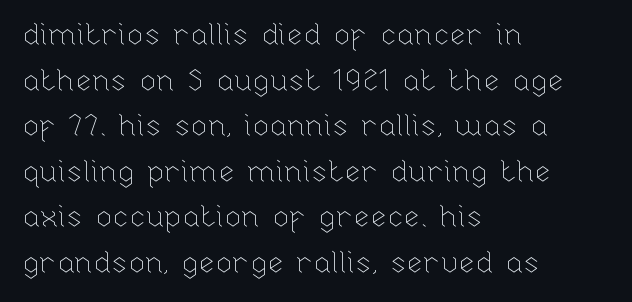
Q: Is the text bold? A: No.
Q: Is the text italic (slanted)? A: No, it is upright.
Q: Is the text underlined? A: No.
Q: How is the paragraph aligned? A: Left-aligned.
Q: Is the spacing between letters normal or unusually wide? A: Normal.
Q: Is the spacing between lines tight, normal or loose? A: Normal.
Q: Width (condensed, normal, or wide)? A: Normal.
Q: Stroke contrast? A: Low.
Q: x-height? A: Medium.
Q: Monospaced? A: No.
